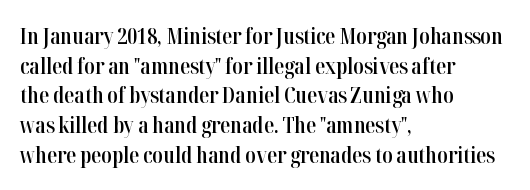
No word sits above an underline. Look at the stroke-to-counter ratio: somewhat heavy, a semibold. When letters stand straight like this, we call the style roman or upright. Observe the ordinary spacing: letters are neighbours, not strangers. The space between consecutive lines is moderate.
